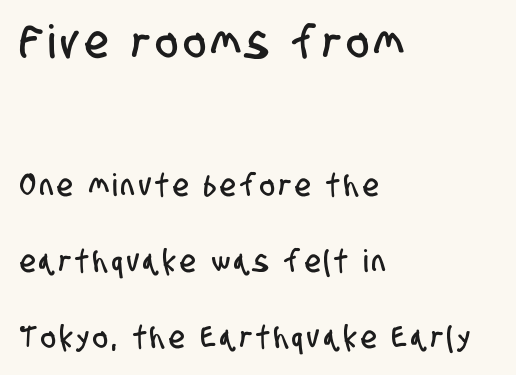
{"serif": "no", "width": "condensed", "stroke_contrast": "low", "x_height": "large", "monospaced": "no", "underline": "no", "align": "left", "line_spacing": "loose", "line_spacing_ratio": 2.46, "larger_block": "first", "size_ratio": 1.48, "glyph_px": 46}
